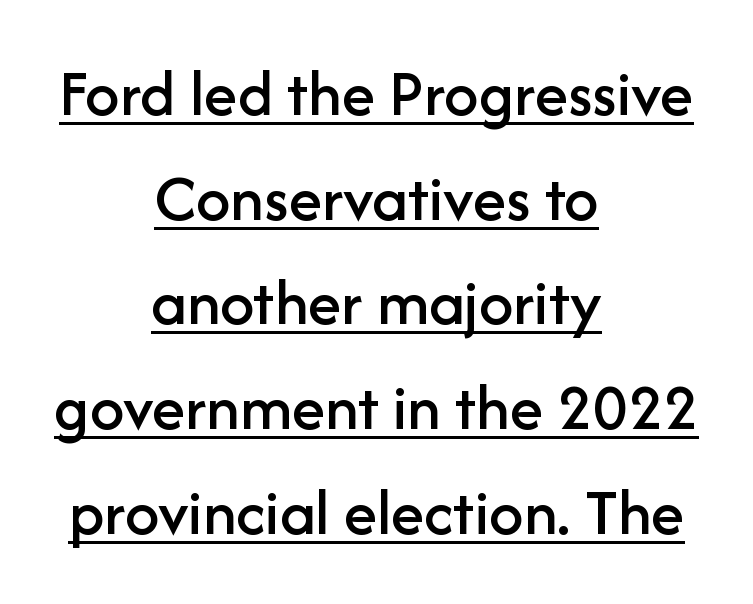
This sample uses plain, unmodified letter spacing. The block of text has a typical density, with ordinary space between rows. Decoration check: the copy is underlined. Each line is balanced around a shared central axis.
